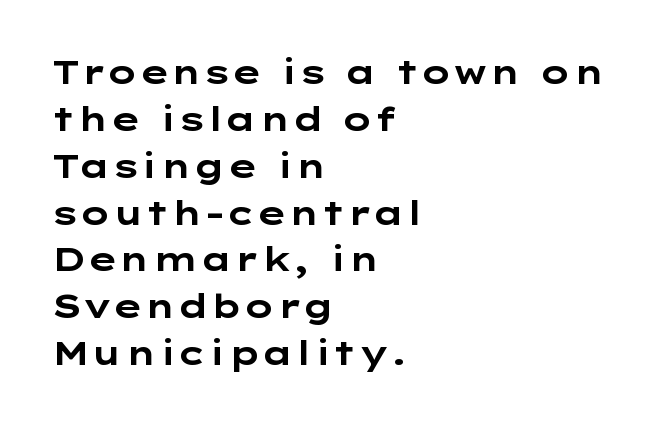
{"serif": "no", "italic": "no", "bold": "yes", "weight": "bold", "width": "wide", "stroke_contrast": "low", "x_height": "medium", "underline": "no", "align": "left", "line_spacing": "normal", "line_spacing_ratio": 1.42, "letter_spacing": "normal", "letter_spacing_em": 0.0, "glyph_px": 33}
